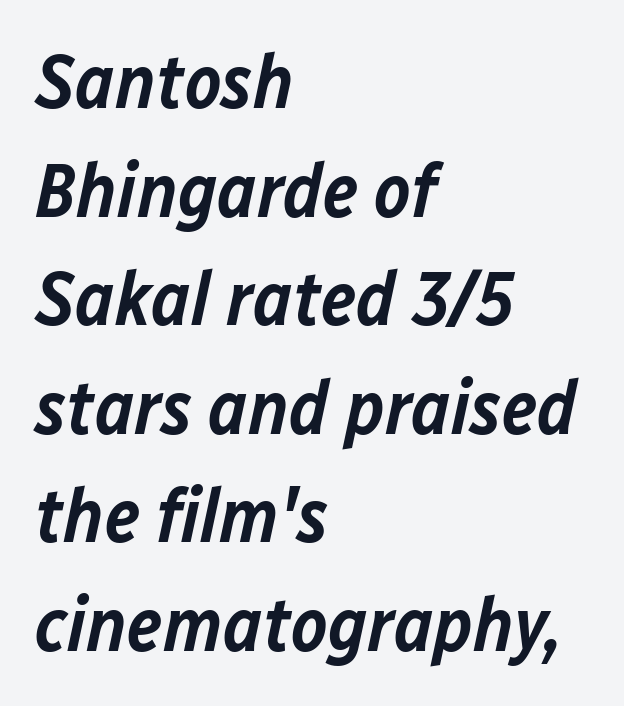
{"italic": "yes", "lean": "right", "slant_degrees": 12, "bold": "semi", "weight": "semibold", "width": "normal", "stroke_contrast": "low", "x_height": "medium", "monospaced": "no", "underline": "no", "align": "left", "line_spacing": "normal", "line_spacing_ratio": 1.41, "letter_spacing": "normal", "letter_spacing_em": 0.0, "glyph_px": 77}
